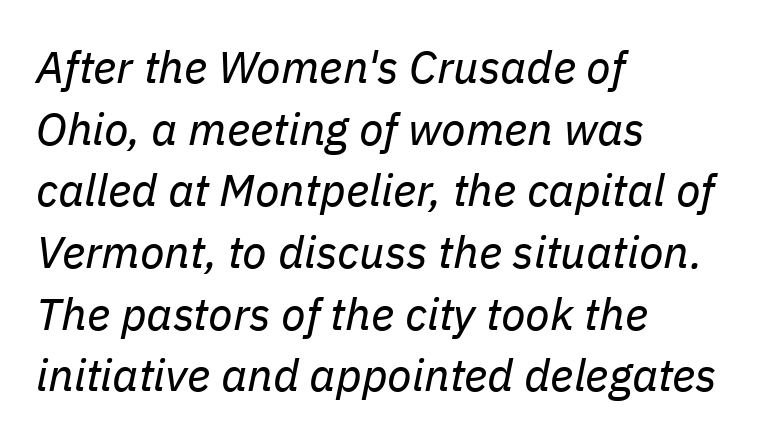
{"italic": "yes", "lean": "right", "slant_degrees": 11, "bold": "no", "weight": "regular", "width": "normal", "stroke_contrast": "low", "x_height": "medium", "monospaced": "no", "underline": "no", "align": "left", "line_spacing": "normal", "line_spacing_ratio": 1.37, "letter_spacing": "normal", "letter_spacing_em": 0.0, "glyph_px": 45}
